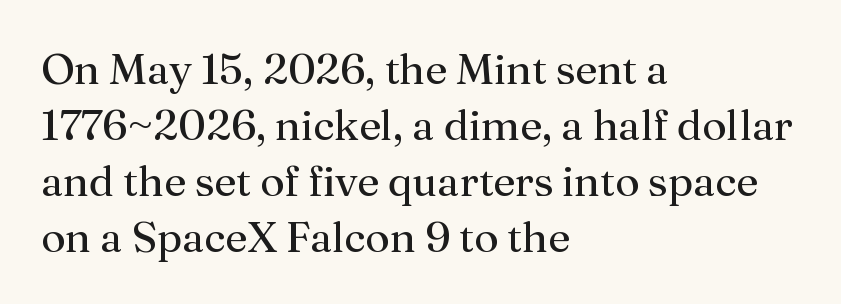
Q: Is the text bold? A: No.
Q: Is the text italic (slanted)? A: No, it is upright.
Q: Is the typeface a serif or a sans-serif typeface? A: Serif.
Q: Is the text underlined? A: No.
Q: How is the paragraph aligned? A: Left-aligned.
Q: Is the spacing between letters normal or unusually wide? A: Normal.
Q: Is the spacing between lines tight, normal or loose? A: Normal.
Q: Width (condensed, normal, or wide)? A: Normal.
Q: Stroke contrast? A: Medium.
Q: x-height? A: Medium.
Q: Monospaced? A: No.
